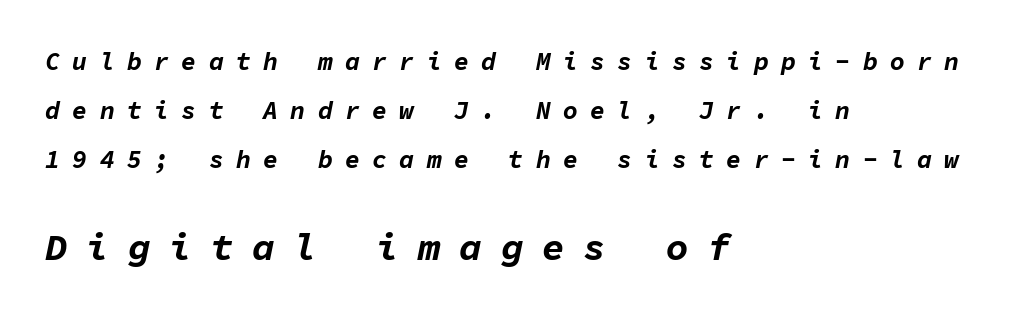
The image shows 38 px bold type, italic (leaning right), monospaced; set left-aligned, loose line spacing (1.96x), unusually wide letter spacing (+0.49 em), not underlined; the second (bottom) block is 1.52x larger; low stroke contrast and a medium x-height.
